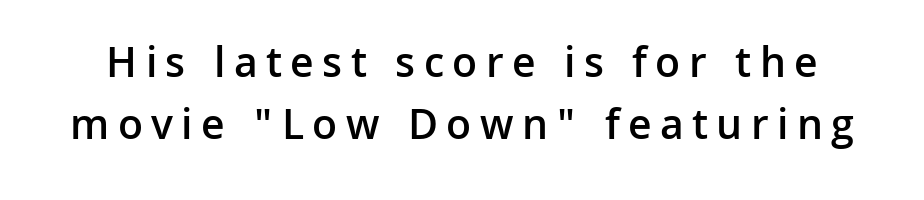
The image shows 44 px semibold sans-serif type, upright; set normal line spacing (1.42x), not underlined; low stroke contrast and a medium x-height.
